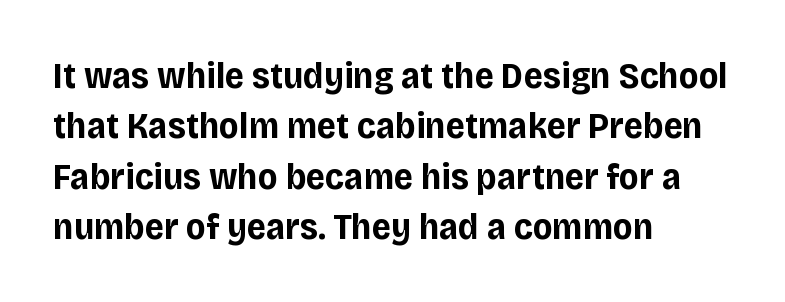
The image shows 37 px bold sans-serif type, upright; set left-aligned, normal line spacing (1.36x), normal letter spacing, not underlined; low stroke contrast and a large x-height.
